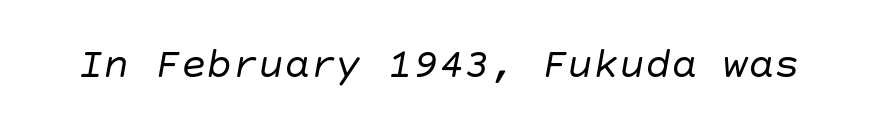
The image shows 43 px regular-weight type, italic (leaning right); set normal letter spacing, not underlined; low stroke contrast and a large x-height.
